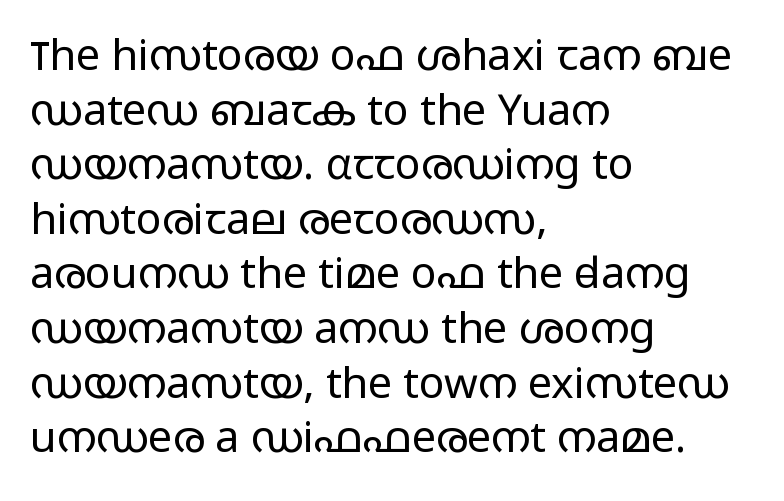
Q: Is the text bold? A: No.
Q: Is the text italic (slanted)? A: No, it is upright.
Q: Is the typeface a serif or a sans-serif typeface? A: Sans-serif.
Q: Is the text underlined? A: No.
Q: How is the paragraph aligned? A: Left-aligned.
Q: Is the spacing between letters normal or unusually wide? A: Normal.
Q: Is the spacing between lines tight, normal or loose? A: Normal.
Q: Width (condensed, normal, or wide)? A: Wide.
Q: Stroke contrast? A: Low.
Q: x-height? A: Medium.
Q: Monospaced? A: No.
